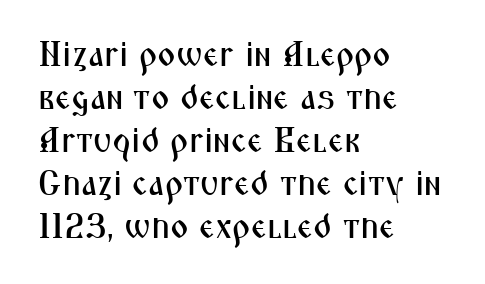
{"serif": "no", "italic": "no", "width": "condensed", "stroke_contrast": "medium", "x_height": "medium", "monospaced": "no", "underline": "no", "align": "left", "line_spacing_ratio": 1.23, "letter_spacing": "normal", "letter_spacing_em": 0.0, "glyph_px": 35}
